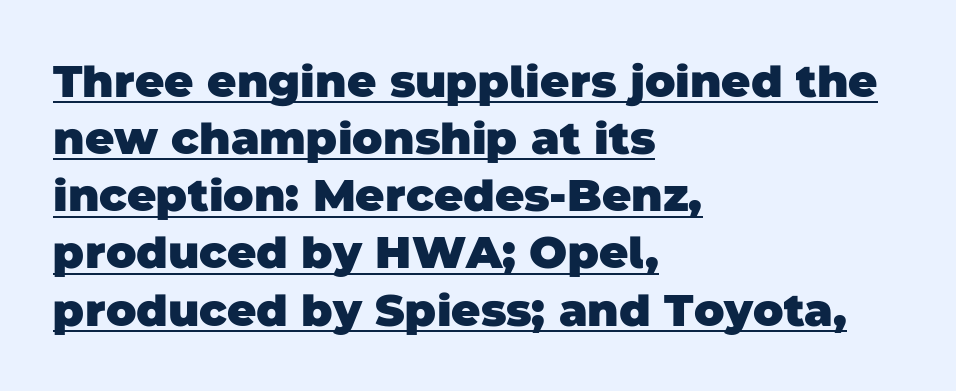
The rendering shows plain stroke endings on the letterforms — a sans-serif design. Visually the block forms a straight wall on the left and a jagged coastline on the right. No extra tracking has been applied to these lines. The rows are spaced the way most documents space them. Here the designer chose a conventional face with non-uniform glyph widths. Descenders here cross a horizontal rule under the line.
